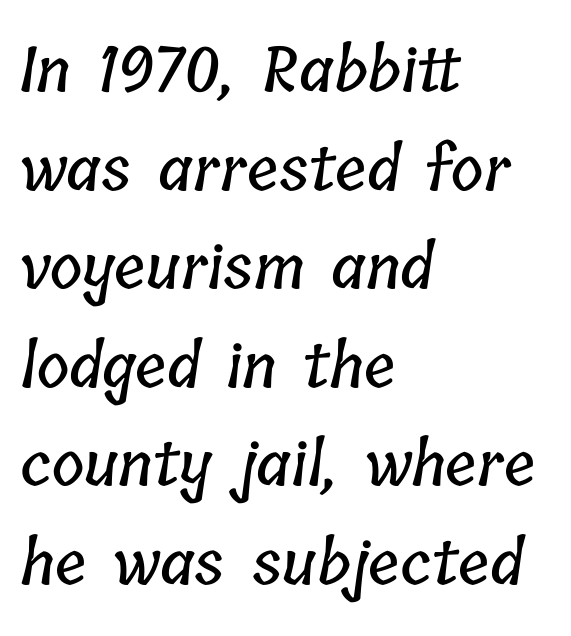
{"width": "condensed", "stroke_contrast": "low", "x_height": "medium", "monospaced": "no", "underline": "no", "align": "left", "line_spacing": "normal", "line_spacing_ratio": 1.59, "letter_spacing": "normal", "letter_spacing_em": 0.0, "glyph_px": 62}
